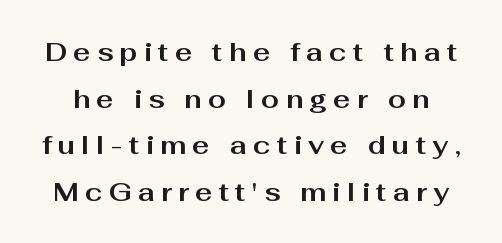
Q: Is the text bold? A: Yes.
Q: Is the text italic (slanted)? A: No, it is upright.
Q: Is the text underlined? A: No.
Q: Is the spacing between letters normal or unusually wide? A: Unusually wide.
